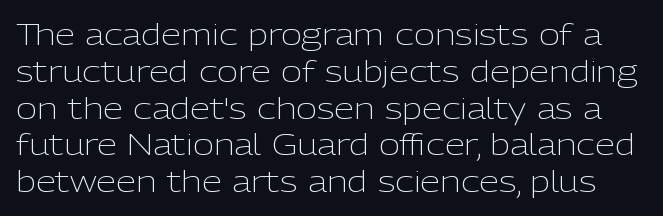
The image shows 29 px light sans-serif type, upright; set normal line spacing (1.27x), normal letter spacing, not underlined; low stroke contrast and a medium x-height.
